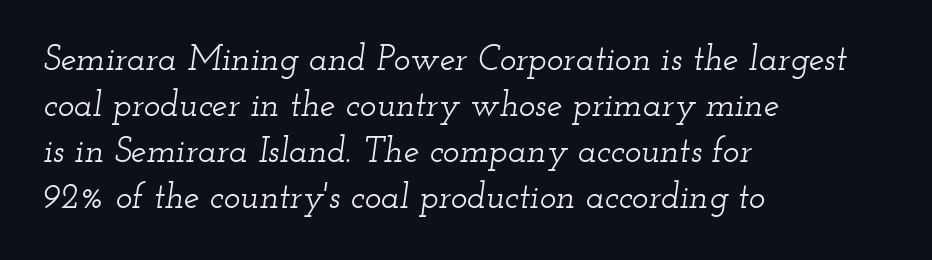
Q: Is the text italic (slanted)? A: Yes, it leans right by about 12 degrees.
Q: Is the typeface a serif or a sans-serif typeface? A: Serif.
Q: Is the text underlined? A: No.
Q: How is the paragraph aligned? A: Left-aligned.
Q: Is the spacing between letters normal or unusually wide? A: Normal.
Q: Is the spacing between lines tight, normal or loose? A: Normal.
Q: Width (condensed, normal, or wide)? A: Wide.
Q: Stroke contrast? A: Low.
Q: x-height? A: Small.
Q: Monospaced? A: No.
